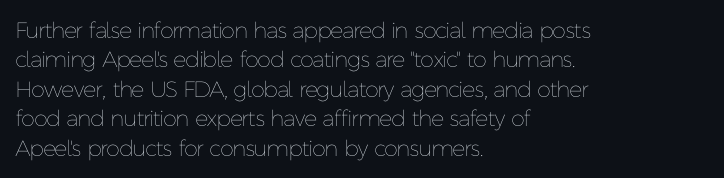
Q: Is the text bold? A: No.
Q: Is the text italic (slanted)? A: No, it is upright.
Q: Is the text underlined? A: No.
Q: How is the paragraph aligned? A: Left-aligned.
Q: Is the spacing between letters normal or unusually wide? A: Normal.
Q: Is the spacing between lines tight, normal or loose? A: Normal.
